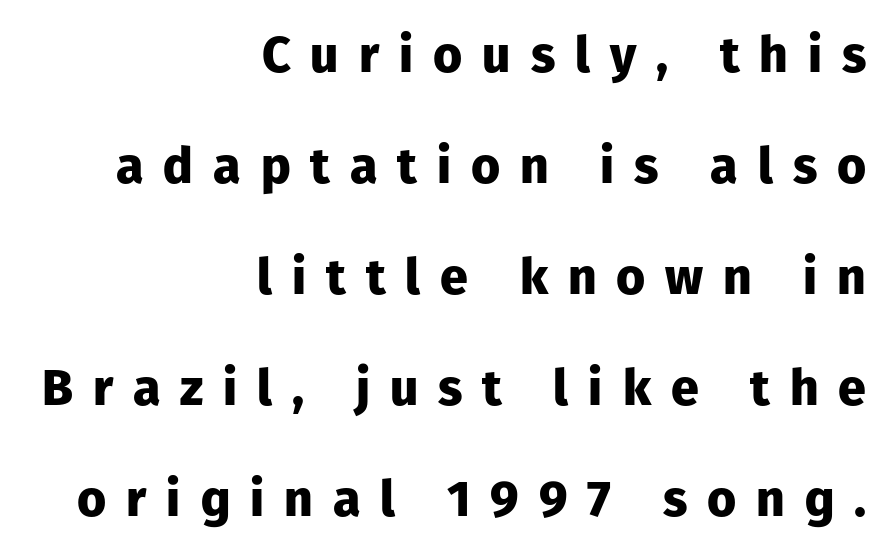
Q: Is the text bold? A: Yes.
Q: Is the text italic (slanted)? A: No, it is upright.
Q: Is the typeface a serif or a sans-serif typeface? A: Sans-serif.
Q: Is the text underlined? A: No.
Q: How is the paragraph aligned? A: Right-aligned.
Q: Is the spacing between letters normal or unusually wide? A: Unusually wide.
Q: Is the spacing between lines tight, normal or loose? A: Loose.
Q: Width (condensed, normal, or wide)? A: Normal.
Q: Stroke contrast? A: Low.
Q: x-height? A: Medium.
Q: Monospaced? A: No.
